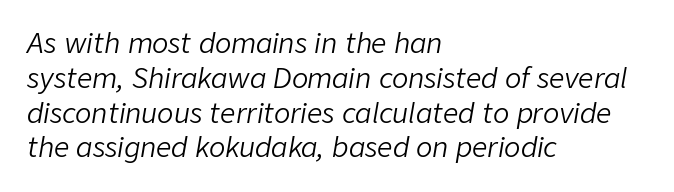
{"italic": "yes", "lean": "right", "slant_degrees": 9, "bold": "no", "underline": "no", "align": "left", "line_spacing": "normal", "line_spacing_ratio": 1.29, "letter_spacing": "normal", "letter_spacing_em": 0.0, "glyph_px": 27}
